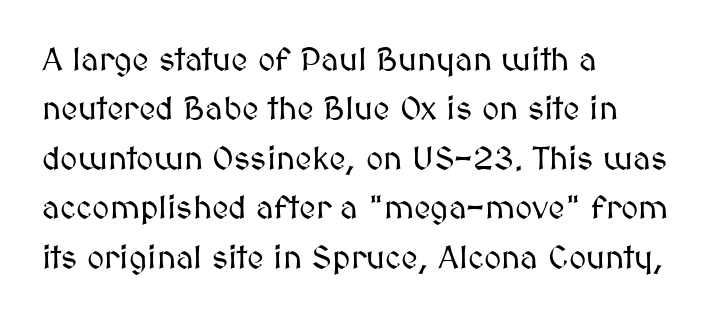
Q: Is the text italic (slanted)? A: No, it is upright.
Q: Is the text underlined? A: No.
Q: How is the paragraph aligned? A: Left-aligned.
Q: Is the spacing between letters normal or unusually wide? A: Normal.
Q: Is the spacing between lines tight, normal or loose? A: Normal.
Q: Width (condensed, normal, or wide)? A: Normal.
Q: Stroke contrast? A: Medium.
Q: x-height? A: Medium.
Q: Monospaced? A: No.
